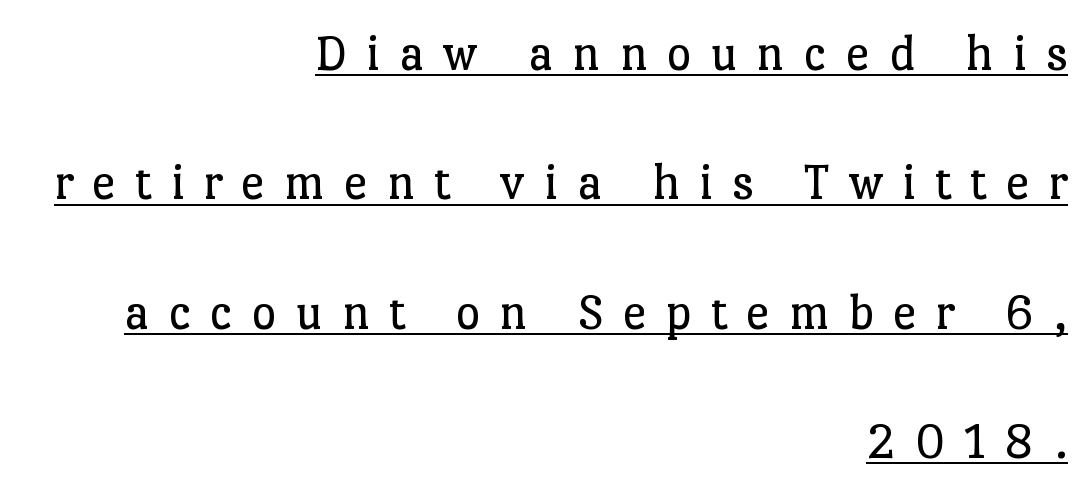
Q: Is the text bold? A: No.
Q: Is the text italic (slanted)? A: No, it is upright.
Q: Is the typeface a serif or a sans-serif typeface? A: Serif.
Q: Is the text underlined? A: Yes.
Q: How is the paragraph aligned? A: Right-aligned.
Q: Is the spacing between letters normal or unusually wide? A: Unusually wide.
Q: Is the spacing between lines tight, normal or loose? A: Loose.
Q: Width (condensed, normal, or wide)? A: Normal.
Q: Stroke contrast? A: Low.
Q: x-height? A: Medium.
Q: Monospaced? A: No.
